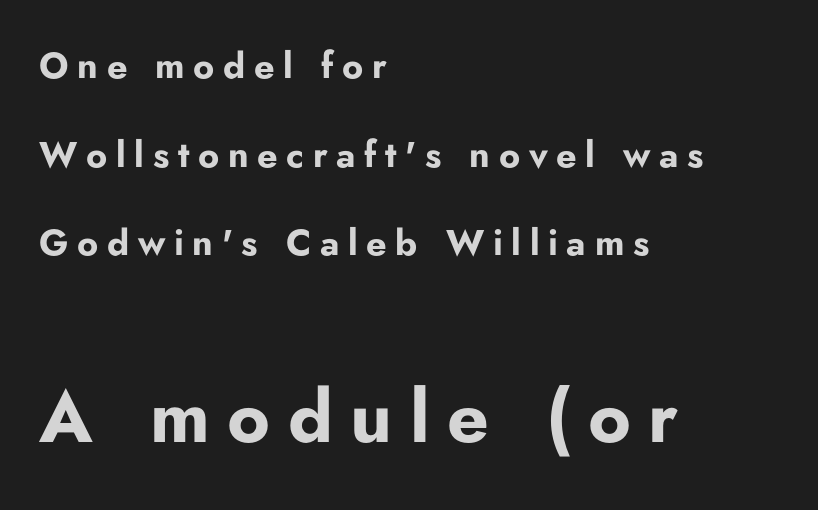
Q: Is the text bold? A: Yes.
Q: Is the text italic (slanted)? A: No, it is upright.
Q: Is the typeface a serif or a sans-serif typeface? A: Sans-serif.
Q: Is the text underlined? A: No.
Q: How is the paragraph aligned? A: Left-aligned.
Q: Is the spacing between letters normal or unusually wide? A: Unusually wide.
Q: Is the spacing between lines tight, normal or loose? A: Loose.
Q: Which block of text is set in a larger size, the first (top) or the second (bottom)? A: The second (bottom) one.
Q: Width (condensed, normal, or wide)? A: Normal.
Q: Stroke contrast? A: Low.
Q: x-height? A: Small.
Q: Monospaced? A: No.
